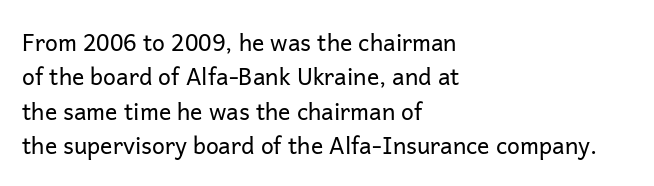
{"italic": "no", "bold": "no", "underline": "no", "align": "left", "line_spacing": "normal", "line_spacing_ratio": 1.5, "letter_spacing": "normal", "letter_spacing_em": 0.0, "glyph_px": 23}
